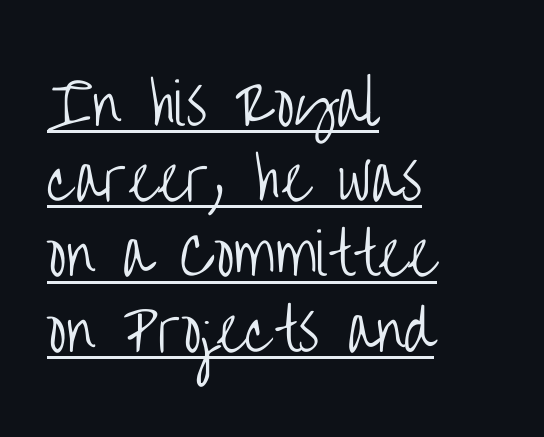
Q: Is the text bold? A: No.
Q: Is the text italic (slanted)? A: No, it is upright.
Q: Is the typeface a serif or a sans-serif typeface? A: Sans-serif.
Q: Is the text underlined? A: Yes.
Q: How is the paragraph aligned? A: Left-aligned.
Q: Is the spacing between letters normal or unusually wide? A: Normal.
Q: Is the spacing between lines tight, normal or loose? A: Normal.
Q: Width (condensed, normal, or wide)? A: Condensed.
Q: Stroke contrast? A: Low.
Q: x-height? A: Large.
Q: Monospaced? A: No.
